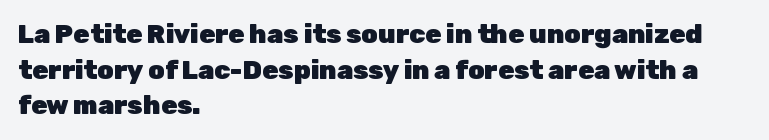
Q: Is the text bold? A: Yes.
Q: Is the text italic (slanted)? A: No, it is upright.
Q: Is the text underlined? A: No.
Q: How is the paragraph aligned? A: Left-aligned.
Q: Is the spacing between letters normal or unusually wide? A: Normal.
Q: Is the spacing between lines tight, normal or loose? A: Normal.
